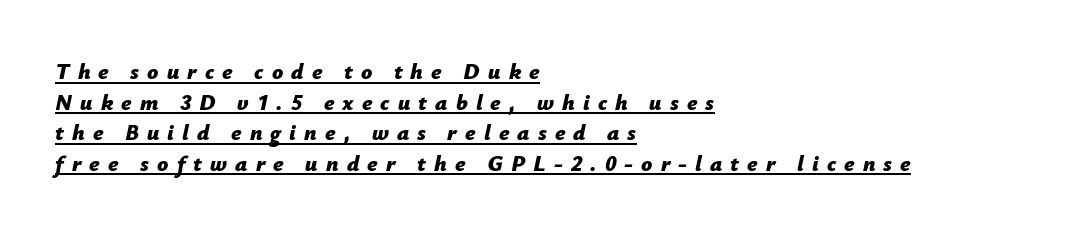
Typographic density is high because the face is bold. Tracking value appears strongly positive — letters spread wide. Leftover space on each line is placed entirely after the last word. Emphasis-style slanted type is in use. Somebody hit Ctrl+U on this one — the words are underlined.
